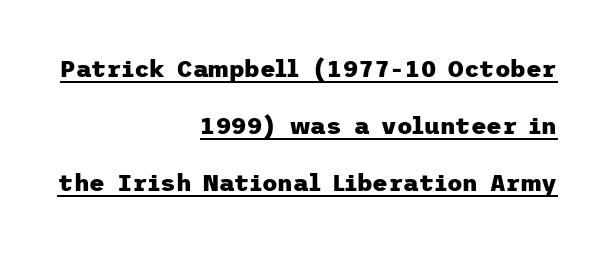
Unlike italic type, these characters show no tilt at all. Right-aligned paragraph, ragged on the left. The typesetting leans heavy: a genuine bold. The rendering uses the underline text-decoration. You could call the tracking neutral — neither tight nor loose.
